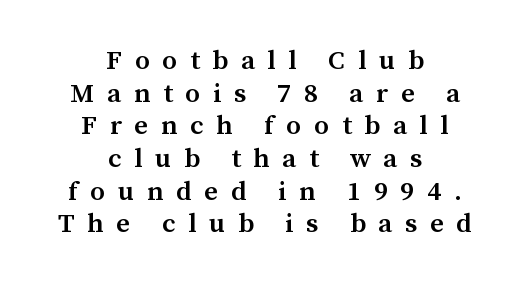
Designer's note — italics off, roman on. The font is running at a semibold setting, under full bold. Descenders hang freely into open space. The paragraph has two soft edges and a firm central axis.
